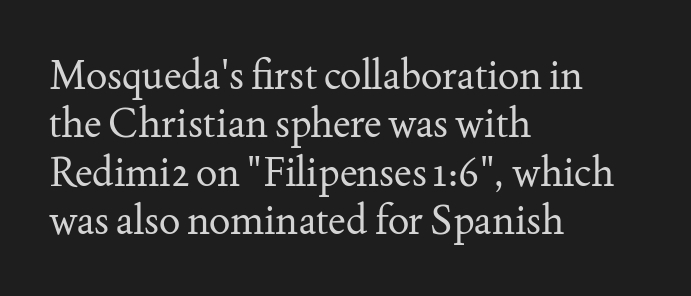
{"serif": "yes", "italic": "no", "bold": "no", "weight": "regular", "width": "normal", "stroke_contrast": "medium", "x_height": "small", "monospaced": "no", "underline": "no", "align": "left", "line_spacing_ratio": 1.21, "letter_spacing": "normal", "letter_spacing_em": 0.0, "glyph_px": 40}
